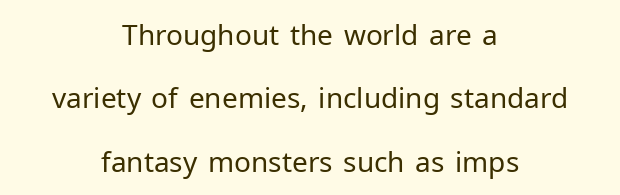
Q: Is the text bold? A: No.
Q: Is the text italic (slanted)? A: No, it is upright.
Q: Is the typeface a serif or a sans-serif typeface? A: Sans-serif.
Q: Is the text underlined? A: No.
Q: How is the paragraph aligned? A: Centered.
Q: Is the spacing between letters normal or unusually wide? A: Normal.
Q: Is the spacing between lines tight, normal or loose? A: Loose.
Q: Width (condensed, normal, or wide)? A: Normal.
Q: Stroke contrast? A: Low.
Q: x-height? A: Medium.
Q: Monospaced? A: No.
